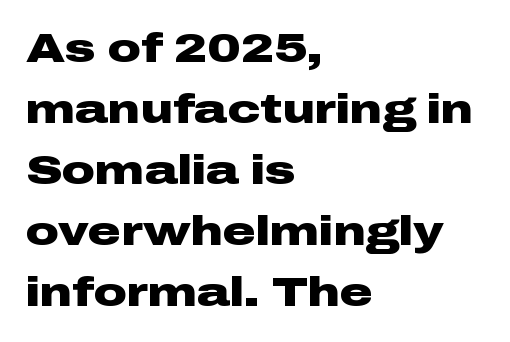
The image shows 41 px heavy, wide sans-serif type, upright; set left-aligned, normal line spacing (1.49x), normal letter spacing, not underlined; low stroke contrast and a medium x-height.
